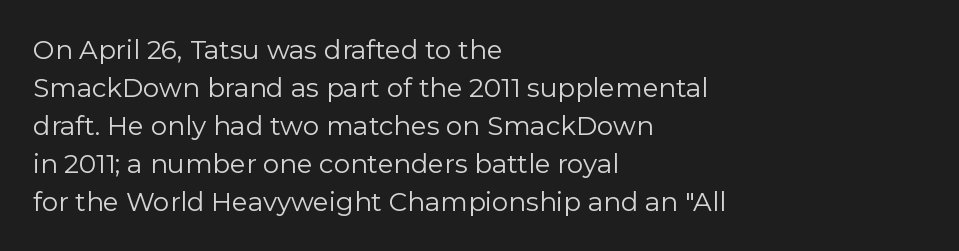
Q: Is the text bold? A: No.
Q: Is the text italic (slanted)? A: No, it is upright.
Q: Is the text underlined? A: No.
Q: How is the paragraph aligned? A: Left-aligned.
Q: Is the spacing between letters normal or unusually wide? A: Normal.
Q: Is the spacing between lines tight, normal or loose? A: Normal.
